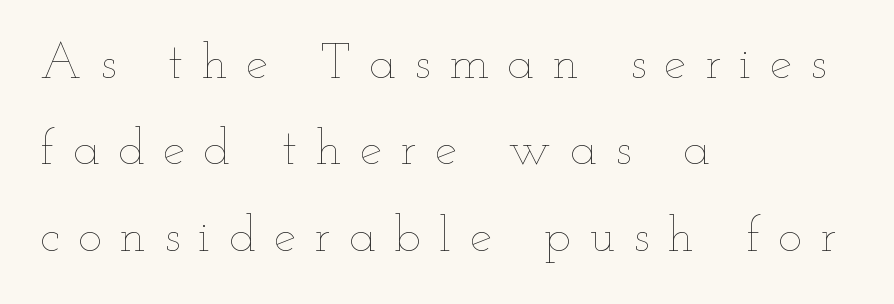
Is there any slant? The stems are plumb. Words appear elongated and porous because spacing is wide. The passage is arranged the way most books set body copy — flush left. Plain, unruled lines of type. Looks like regular typesetting: each glyph gets only the width it needs.
